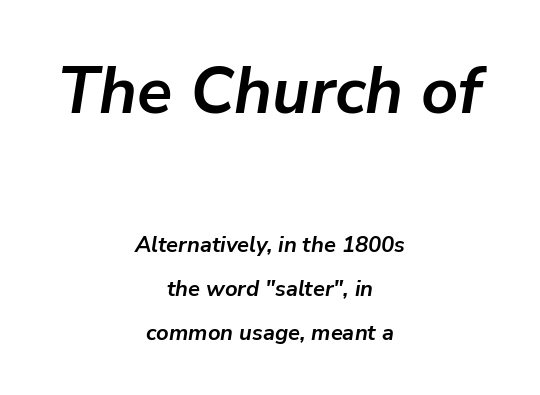
The image shows 65 px semibold type, italic (leaning right); set centered, loose line spacing (2.0x), normal letter spacing, not underlined; the first (top) block is 2.95x larger; low stroke contrast and a medium x-height.
